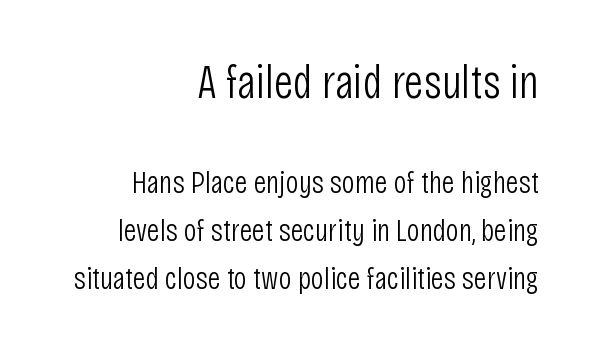
{"serif": "no", "italic": "no", "bold": "no", "weight": "light", "width": "condensed", "stroke_contrast": "low", "x_height": "large", "monospaced": "no", "underline": "no", "align": "right", "line_spacing": "normal", "line_spacing_ratio": 1.5, "letter_spacing": "normal", "letter_spacing_em": 0.0, "larger_block": "first", "size_ratio": 1.5, "glyph_px": 48}
